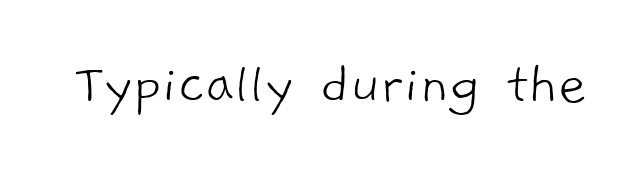
{"serif": "no", "bold": "no", "weight": "light", "width": "normal", "stroke_contrast": "low", "x_height": "medium", "monospaced": "no", "underline": "no", "letter_spacing": "normal", "letter_spacing_em": 0.0, "glyph_px": 62}
